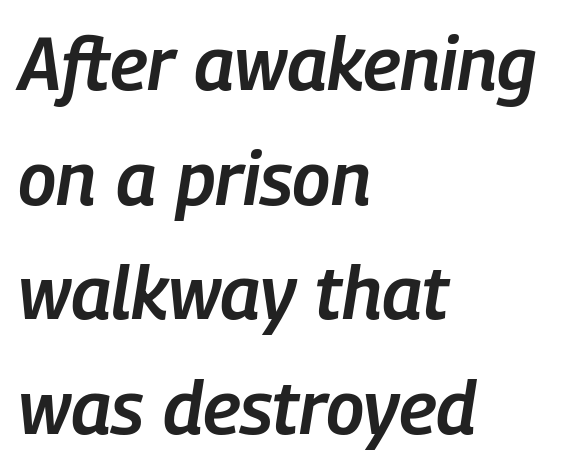
Q: Is the text bold? A: Semi-bold.
Q: Is the text italic (slanted)? A: Yes, it leans right by about 9 degrees.
Q: Is the text underlined? A: No.
Q: How is the paragraph aligned? A: Left-aligned.
Q: Is the spacing between letters normal or unusually wide? A: Normal.
Q: Is the spacing between lines tight, normal or loose? A: Normal.
Q: Width (condensed, normal, or wide)? A: Condensed.
Q: Stroke contrast? A: Low.
Q: x-height? A: Medium.
Q: Monospaced? A: No.
